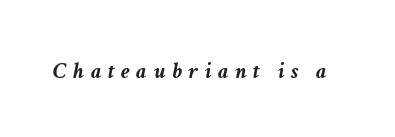
{"italic": "yes", "lean": "right", "slant_degrees": 11, "bold": "yes", "underline": "no", "letter_spacing": "wide", "letter_spacing_em": 0.29, "glyph_px": 23}
